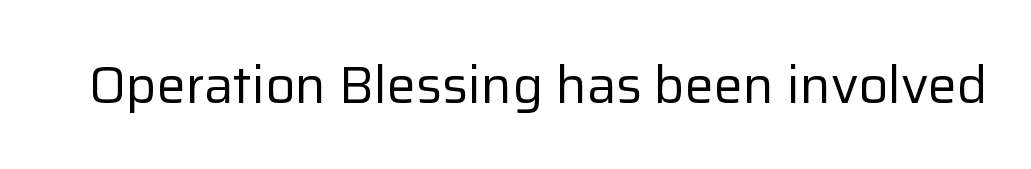
Q: Is the text bold? A: No.
Q: Is the text italic (slanted)? A: No, it is upright.
Q: Is the typeface a serif or a sans-serif typeface? A: Sans-serif.
Q: Is the text underlined? A: No.
Q: Is the spacing between letters normal or unusually wide? A: Normal.
Q: Width (condensed, normal, or wide)? A: Normal.
Q: Stroke contrast? A: Low.
Q: x-height? A: Medium.
Q: Monospaced? A: No.
